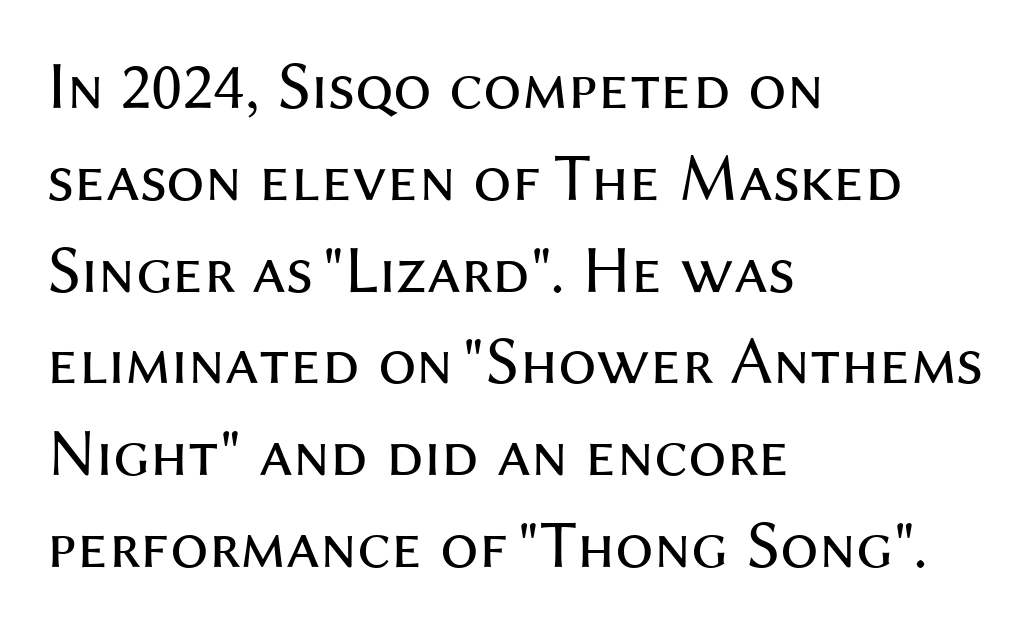
Tall strokes in this sample are plumb rather than angled. Each stroke keeps to a modest, everyday thickness or less. Is there much room between lines? A standard amount, neither cramped nor airy. The zone under the glyphs is completely vacant. Looks like regular typesetting: each glyph gets only the width it needs.
